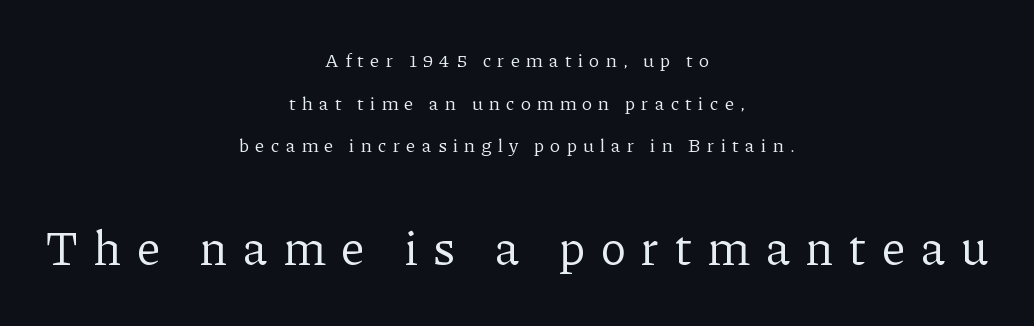
Q: Is the text bold? A: No.
Q: Is the text italic (slanted)? A: No, it is upright.
Q: Is the typeface a serif or a sans-serif typeface? A: Serif.
Q: Is the text underlined? A: No.
Q: How is the paragraph aligned? A: Centered.
Q: Is the spacing between letters normal or unusually wide? A: Unusually wide.
Q: Is the spacing between lines tight, normal or loose? A: Loose.
Q: Which block of text is set in a larger size, the first (top) or the second (bottom)? A: The second (bottom) one.
Q: Width (condensed, normal, or wide)? A: Normal.
Q: Stroke contrast? A: Low.
Q: x-height? A: Medium.
Q: Monospaced? A: No.
